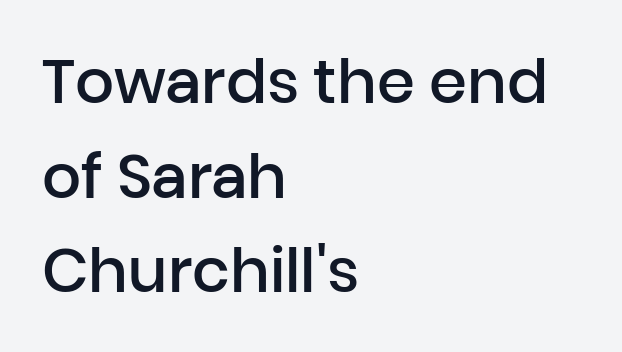
Q: Is the text bold? A: Semi-bold.
Q: Is the text italic (slanted)? A: No, it is upright.
Q: Is the typeface a serif or a sans-serif typeface? A: Sans-serif.
Q: Is the text underlined? A: No.
Q: How is the paragraph aligned? A: Left-aligned.
Q: Is the spacing between letters normal or unusually wide? A: Normal.
Q: Is the spacing between lines tight, normal or loose? A: Normal.
Q: Width (condensed, normal, or wide)? A: Normal.
Q: Stroke contrast? A: Low.
Q: x-height? A: Medium.
Q: Monospaced? A: No.
